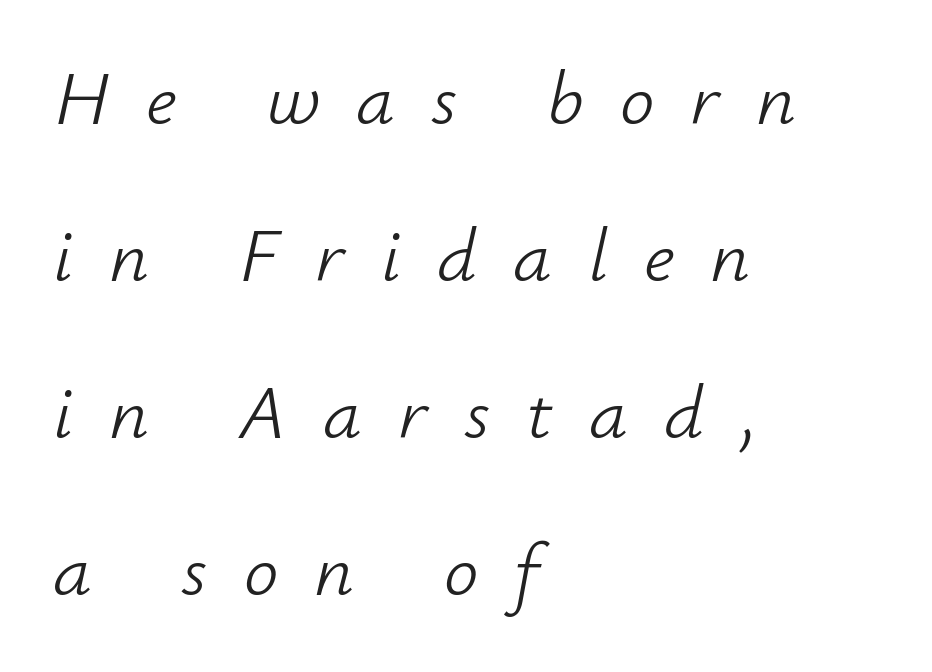
The image shows 77 px light type, italic (leaning right); set left-aligned, loose line spacing (2.04x), unusually wide letter spacing (+0.47 em), not underlined; low stroke contrast and a small x-height.
